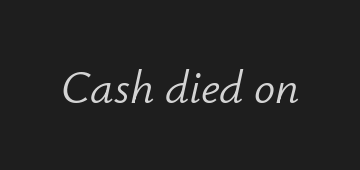
A quiet, ordinary-to-light weight characterises the typeface. Is this a fixed-width face? No — the glyphs have proportional, varying widths. Nobody drew a line under any word here. In terms of letterspacing, this is plain default setting. This sample uses an oblique cut, with every glyph tilted off the vertical.
